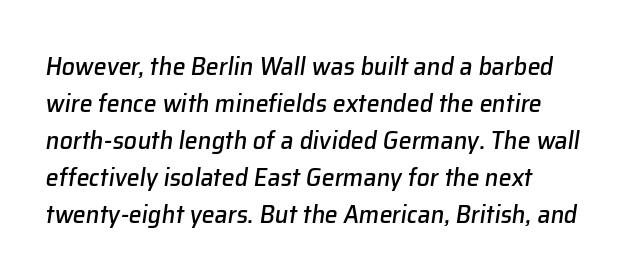
Rendered with sloped, italic letterforms. If you drew a ruler down the left edge, every line would touch it. The rendering uses a moderate line-height, typical for paragraphs. The area under the type is left untouched.
